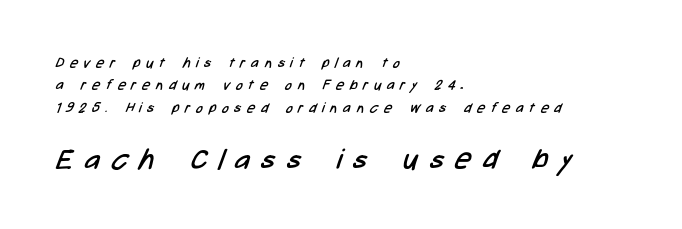
Q: Is the text bold? A: No.
Q: Is the typeface a serif or a sans-serif typeface? A: Sans-serif.
Q: Is the text underlined? A: No.
Q: How is the paragraph aligned? A: Left-aligned.
Q: Is the spacing between letters normal or unusually wide? A: Unusually wide.
Q: Is the spacing between lines tight, normal or loose? A: Normal.
Q: Which block of text is set in a larger size, the first (top) or the second (bottom)? A: The second (bottom) one.
Q: Width (condensed, normal, or wide)? A: Condensed.
Q: Stroke contrast? A: Low.
Q: x-height? A: Medium.
Q: Monospaced? A: No.
